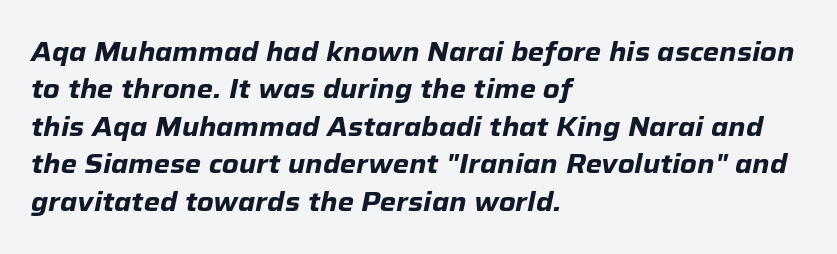
{"italic": "yes", "lean": "right", "slant_degrees": 12, "bold": "yes", "underline": "no", "align": "left", "line_spacing": "normal", "line_spacing_ratio": 1.44, "letter_spacing": "normal", "letter_spacing_em": 0.0, "glyph_px": 26}
